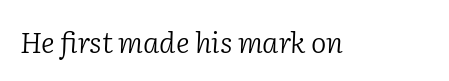
The image shows 29 px light serif type, italic (leaning right); set normal letter spacing, not underlined; low stroke contrast and a medium x-height.
